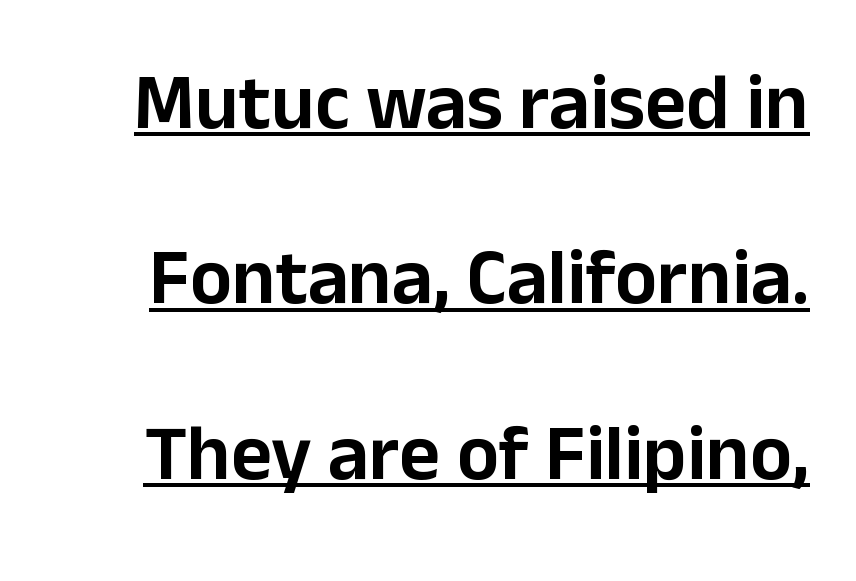
{"serif": "no", "italic": "no", "width": "normal", "stroke_contrast": "low", "x_height": "medium", "monospaced": "no", "underline": "yes", "line_spacing": "loose", "line_spacing_ratio": 2.22, "letter_spacing": "normal", "letter_spacing_em": 0.0, "glyph_px": 79}
